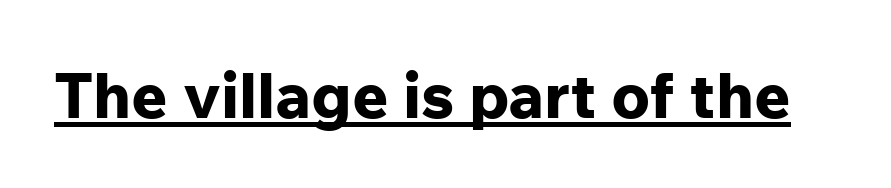
Check the space under the baseline: a stroke is drawn there. Its strokes are broad and dark, the hallmark of bold type. Characters remain perfectly vertical along every line. A typesetter would label this face a sans. You could call the tracking neutral — neither tight nor loose. Is this a fixed-width face? No — the glyphs have proportional, varying widths.
